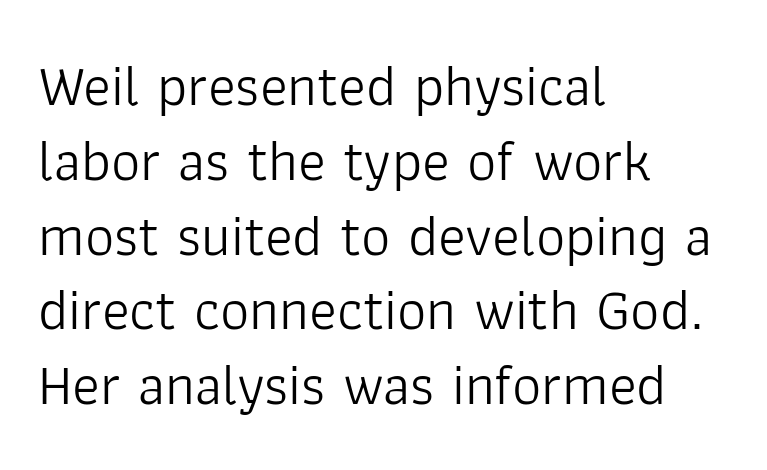
Letter spacing: default. Stroke terminals: plain, sans-serif. In terms of posture, this sample is upright. Proportional: the letters do not fall into vertical columns. The characters are drawn with everyday or finer stroke widths.
